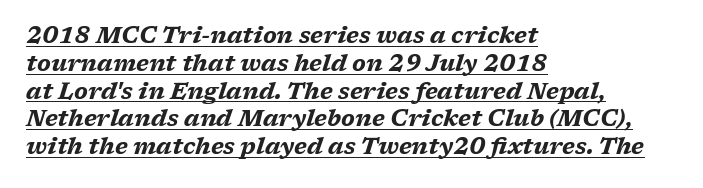
{"italic": "yes", "lean": "right", "slant_degrees": 17, "bold": "yes", "underline": "yes", "align": "left", "line_spacing_ratio": 1.21, "letter_spacing": "normal", "letter_spacing_em": 0.0, "glyph_px": 23}
